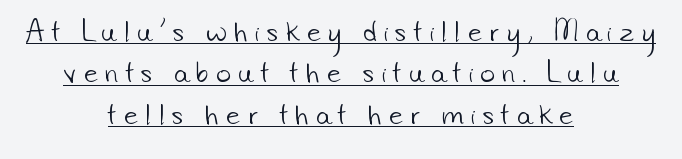
The image shows 25 px text type; set centered, normal line spacing (1.66x), unusually wide letter spacing (+0.3 em), underlined.
